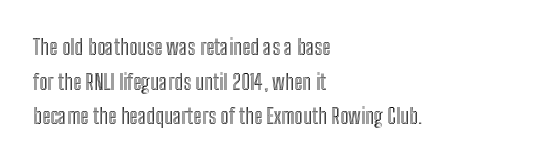
{"italic": "no", "underline": "no", "align": "left", "line_spacing": "normal", "line_spacing_ratio": 1.57, "letter_spacing": "normal", "letter_spacing_em": 0.0, "glyph_px": 22}
